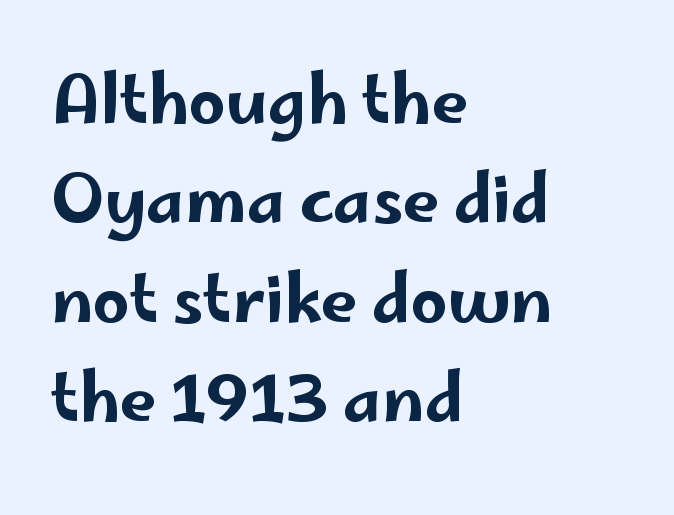
Reading down the column, the eye jumps a familiar distance to each next line. Rendered with straight, roman letterforms. Note the varied advance widths — an 'i' is clearly narrower than an 'm'. Tracking here is standard; glyphs follow each other at the usual distance. In terms of letterform style, serifs are entirely absent.
